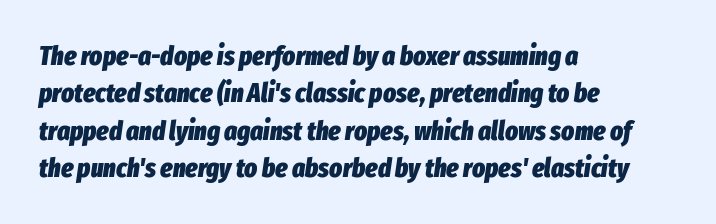
This is heavy type, rendered in bold. Spacing between characters is what you'd get straight out of the box. The foot of each line stays bare and open. The paragraph has a hard left edge and a soft right edge. Characters are canted at an angle relative to the baseline's perpendicular.
